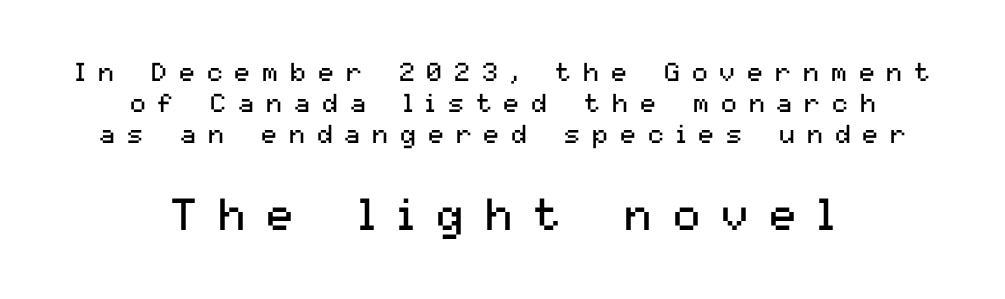
The image shows 45 px regular-weight sans-serif type, upright; set centered, line spacing 1.2x, unusually wide letter spacing (+0.47 em), not underlined; the second (bottom) block is 1.73x larger; medium stroke contrast and a medium x-height.
